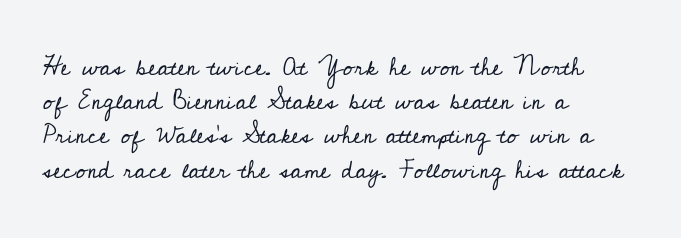
The area under the type is left untouched. Observe the ordinary spacing: letters are neighbours, not strangers. Notice how the passage keeps a crisp vertical edge on the left only.
